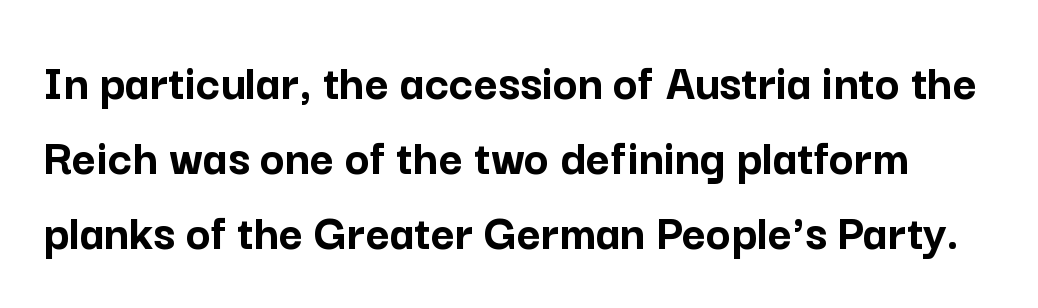
The image shows 52 px semibold sans-serif type, upright; set normal line spacing (1.44x), normal letter spacing, not underlined; low stroke contrast and a medium x-height.
